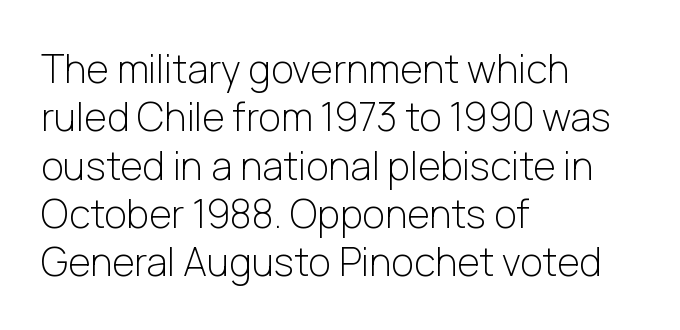
Where is the straight margin? On the left. In terms of posture, this sample is upright. Each word holds together tightly as a unit, with standard inter-letter gaps. A typesetter would call this proportional, since set widths differ per character.
